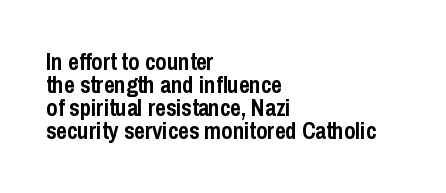
The image shows 23 px bold type, upright; set left-aligned, tight line spacing (1.0x), normal letter spacing, not underlined.
